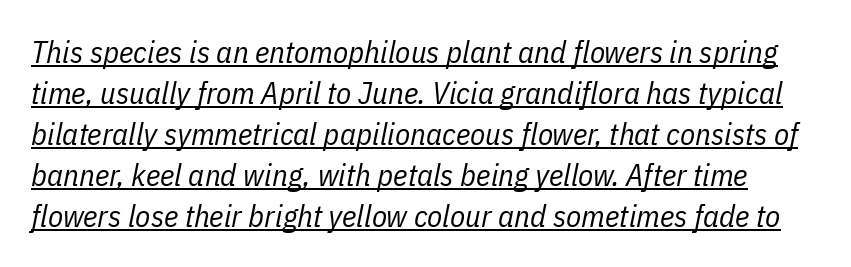
Compared with undecorated copy, this sample adds a rule below the words. What's the leading like? Ordinary, nothing unusual. On a weight scale, this lands at 450 or below. Observe the ordinary spacing: letters are neighbours, not strangers.
